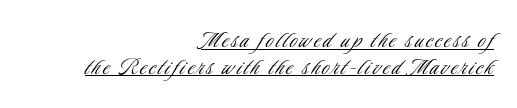
Stems and bowls with no extra thickness — not bold. If you measured baseline to baseline, you'd find a short distance. The paragraph shown leans on its right margin. This rendering features underlined lettering.
